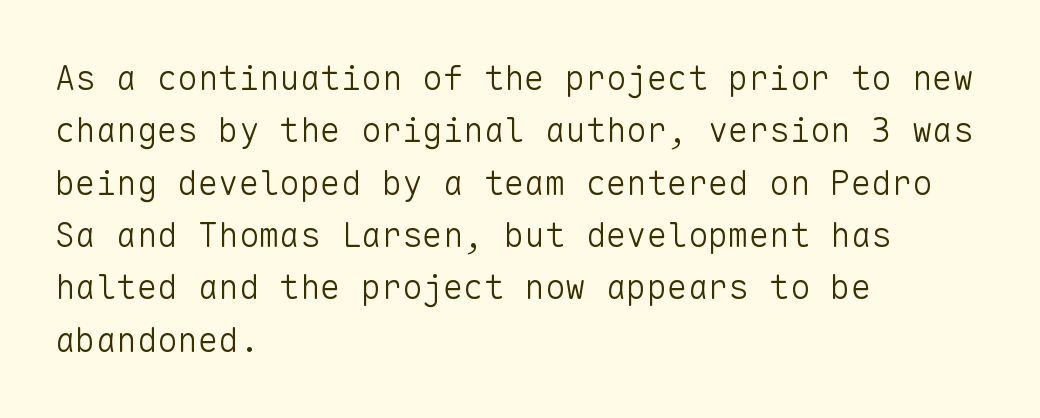
The letters march in equal steps, a hallmark of fixed-pitch type. Descenders are the only things crossing below the line. The setting favours the left margin, as ordinary paragraphs usually do. The axis of the letterforms is exactly vertical. Each word holds together tightly as a unit, with standard inter-letter gaps.
